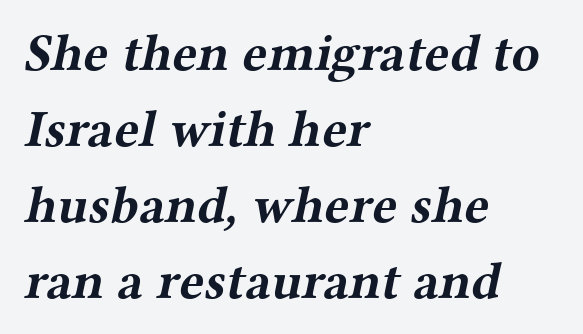
{"serif": "yes", "bold": "yes", "weight": "bold", "width": "wide", "stroke_contrast": "medium", "x_height": "medium", "monospaced": "no", "underline": "no", "align": "left", "line_spacing": "normal", "line_spacing_ratio": 1.46, "letter_spacing": "normal", "letter_spacing_em": 0.0, "glyph_px": 52}
